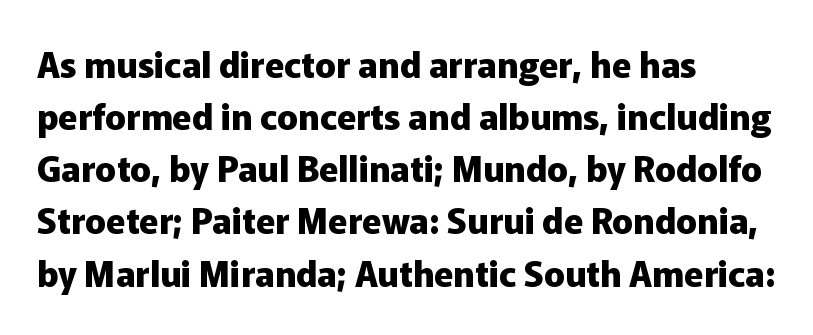
Q: Is the text bold? A: Yes.
Q: Is the text italic (slanted)? A: No, it is upright.
Q: Is the typeface a serif or a sans-serif typeface? A: Sans-serif.
Q: Is the text underlined? A: No.
Q: How is the paragraph aligned? A: Left-aligned.
Q: Is the spacing between letters normal or unusually wide? A: Normal.
Q: Is the spacing between lines tight, normal or loose? A: Normal.
Q: Width (condensed, normal, or wide)? A: Normal.
Q: Stroke contrast? A: Low.
Q: x-height? A: Medium.
Q: Monospaced? A: No.
